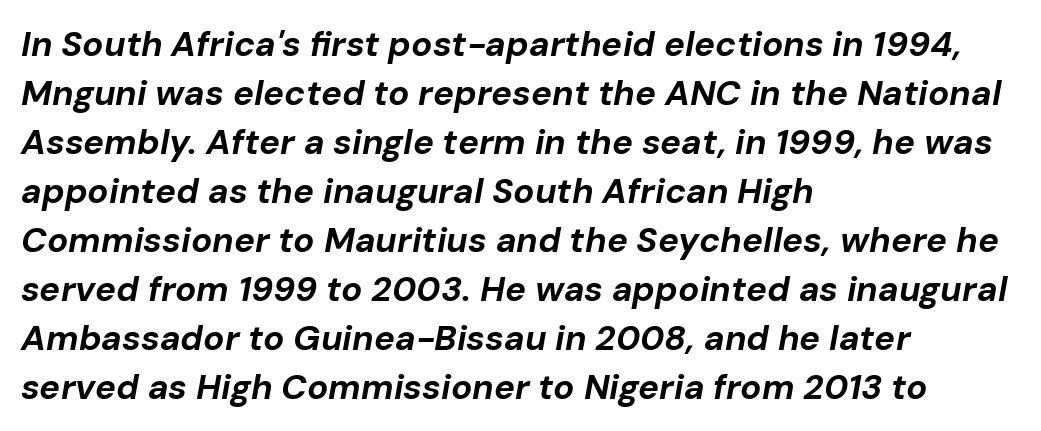
{"italic": "yes", "lean": "right", "slant_degrees": 10, "bold": "yes", "weight": "bold", "width": "normal", "stroke_contrast": "low", "x_height": "medium", "monospaced": "no", "underline": "no", "align": "left", "line_spacing": "normal", "line_spacing_ratio": 1.4, "letter_spacing": "normal", "letter_spacing_em": 0.0, "glyph_px": 35}
